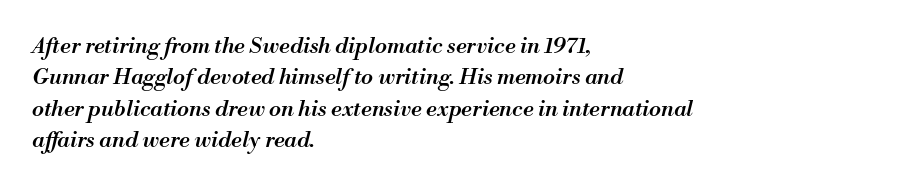
This is moderately heavy type, rendered in semibold. Words appear dense and cohesive because spacing is normal. When letters slant like this, we call the style italic. Layout note: lines flush left. Check the space under the baseline: it is left empty. The space between consecutive lines is moderate.
